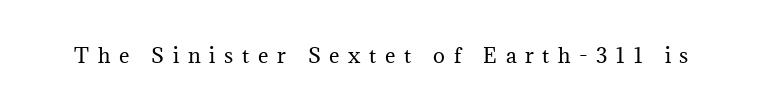
The image shows 20 px text type, upright; set unusually wide letter spacing (+0.43 em), not underlined.
